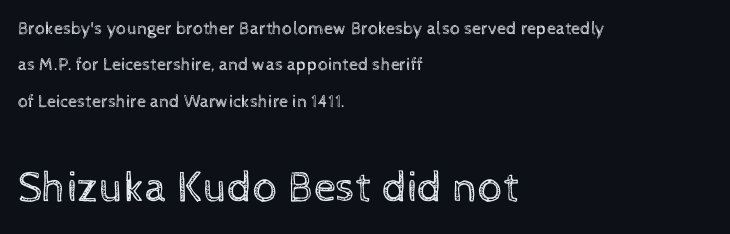
The image shows 44 px regular-weight type, upright; set left-aligned, loose line spacing (2.02x), normal letter spacing, not underlined; the second (bottom) block is 2.44x larger; a medium x-height.
